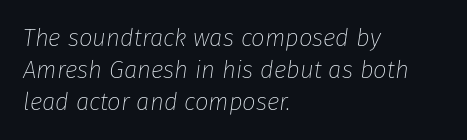
{"italic": "yes", "lean": "right", "slant_degrees": 8, "bold": "no", "underline": "no", "align": "left", "line_spacing": "normal", "line_spacing_ratio": 1.33, "letter_spacing": "normal", "letter_spacing_em": 0.0, "glyph_px": 24}
